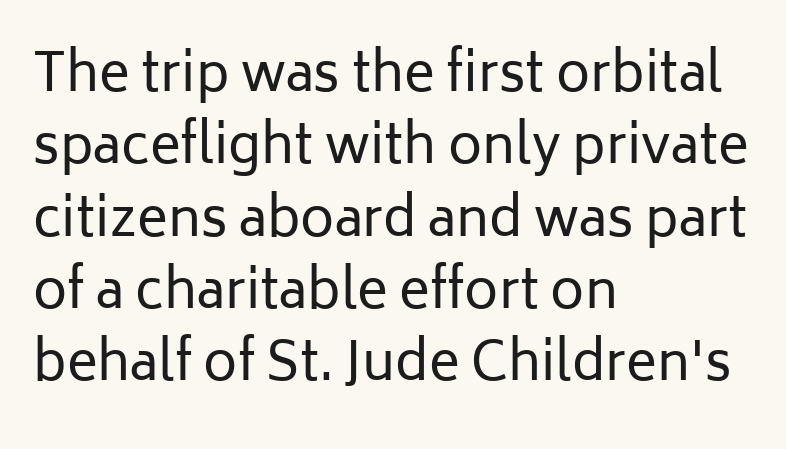
The image shows 52 px regular-weight sans-serif type, upright; set left-aligned, normal line spacing (1.39x), normal letter spacing, not underlined; low stroke contrast and a medium x-height.
